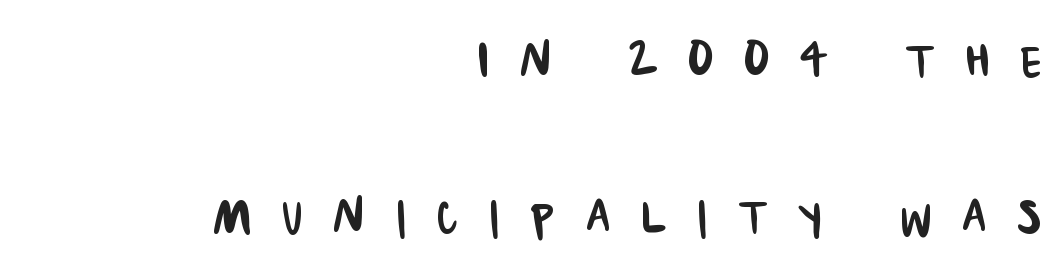
Q: Is the typeface a serif or a sans-serif typeface? A: Sans-serif.
Q: Is the text underlined? A: No.
Q: How is the paragraph aligned? A: Right-aligned.
Q: Is the spacing between letters normal or unusually wide? A: Unusually wide.
Q: Is the spacing between lines tight, normal or loose? A: Loose.
Q: Width (condensed, normal, or wide)? A: Condensed.
Q: Stroke contrast? A: Low.
Q: x-height? A: Large.
Q: Monospaced? A: No.
